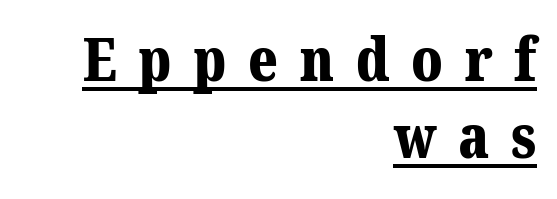
The image shows 60 px bold serif type, upright; set right-aligned, normal line spacing (1.29x), unusually wide letter spacing (+0.36 em), underlined; medium stroke contrast and a medium x-height.
